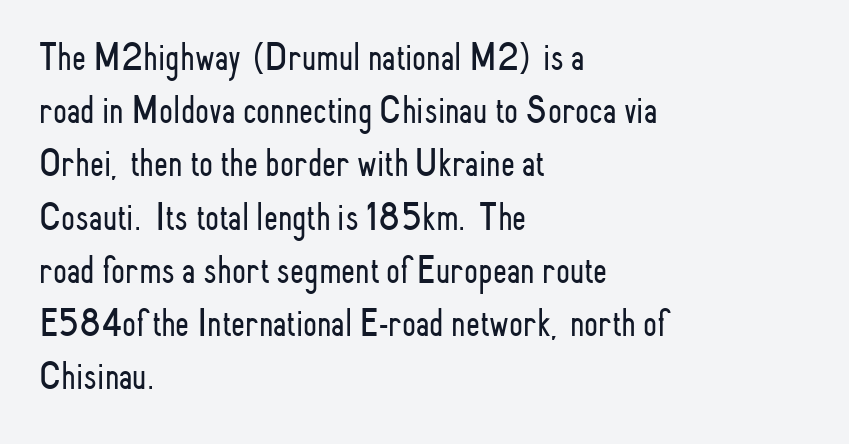
{"serif": "no", "italic": "no", "bold": "no", "weight": "light", "width": "condensed", "stroke_contrast": "low", "x_height": "small", "monospaced": "no", "underline": "no", "align": "left", "line_spacing": "normal", "line_spacing_ratio": 1.33, "letter_spacing": "normal", "letter_spacing_em": 0.0, "glyph_px": 40}
